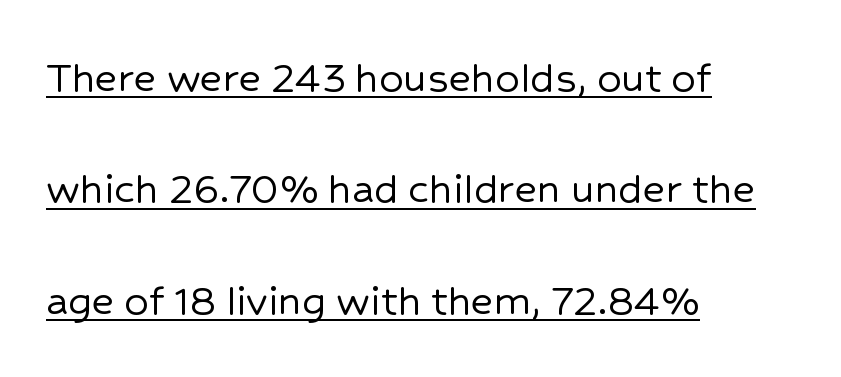
Q: Is the text italic (slanted)? A: No, it is upright.
Q: Is the typeface a serif or a sans-serif typeface? A: Sans-serif.
Q: Is the text underlined? A: Yes.
Q: How is the paragraph aligned? A: Left-aligned.
Q: Is the spacing between letters normal or unusually wide? A: Normal.
Q: Is the spacing between lines tight, normal or loose? A: Loose.
Q: Width (condensed, normal, or wide)? A: Normal.
Q: Stroke contrast? A: Low.
Q: x-height? A: Medium.
Q: Monospaced? A: No.
